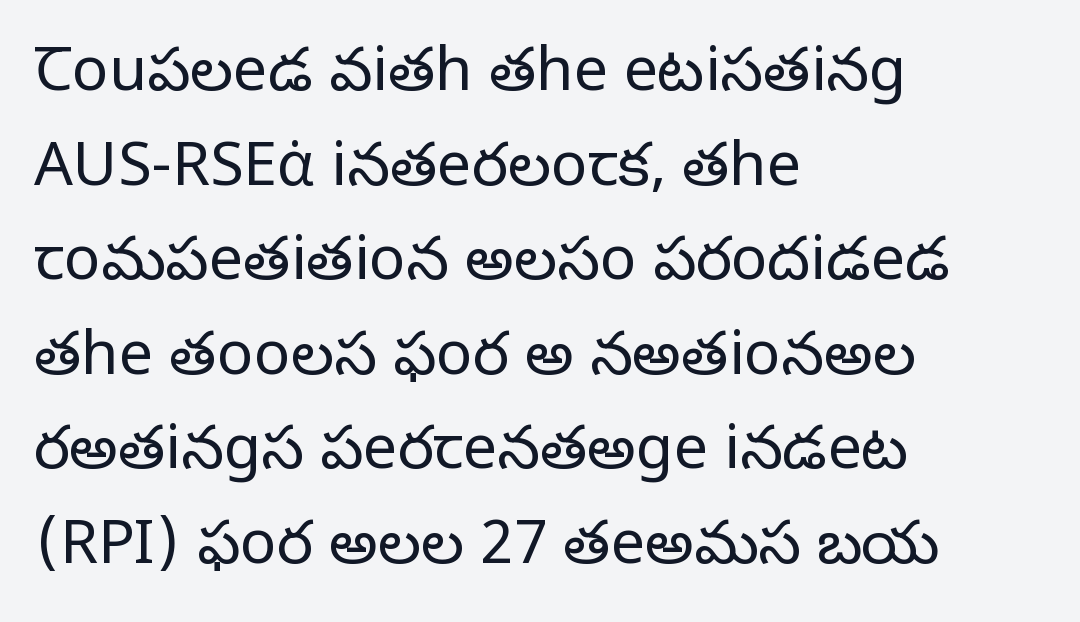
Q: Is the text bold? A: No.
Q: Is the text italic (slanted)? A: No, it is upright.
Q: Is the typeface a serif or a sans-serif typeface? A: Serif.
Q: Is the text underlined? A: No.
Q: How is the paragraph aligned? A: Left-aligned.
Q: Is the spacing between letters normal or unusually wide? A: Normal.
Q: Is the spacing between lines tight, normal or loose? A: Normal.
Q: Width (condensed, normal, or wide)? A: Normal.
Q: Stroke contrast? A: Low.
Q: x-height? A: Large.
Q: Monospaced? A: No.
